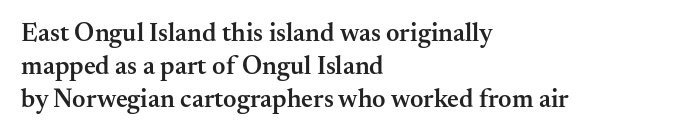
Q: Is the text bold? A: Semi-bold.
Q: Is the text italic (slanted)? A: No, it is upright.
Q: Is the text underlined? A: No.
Q: How is the paragraph aligned? A: Left-aligned.
Q: Is the spacing between letters normal or unusually wide? A: Normal.
Q: Is the spacing between lines tight, normal or loose? A: Normal.
